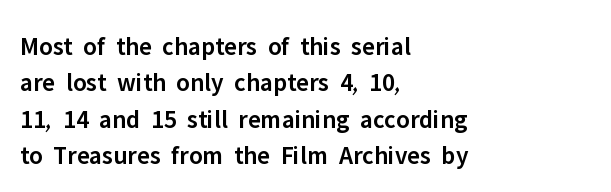
The image shows 26 px text type, upright; set left-aligned, normal line spacing (1.4x), normal letter spacing, not underlined.
